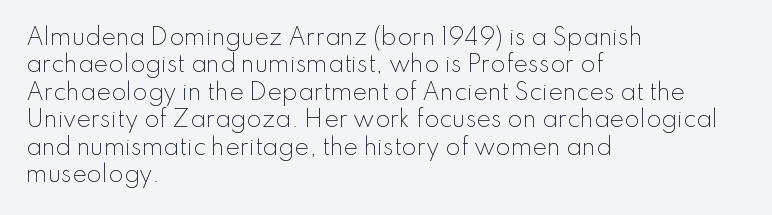
{"italic": "no", "bold": "no", "underline": "no", "align": "left", "line_spacing": "normal", "line_spacing_ratio": 1.25, "letter_spacing": "normal", "letter_spacing_em": 0.0, "glyph_px": 22}
